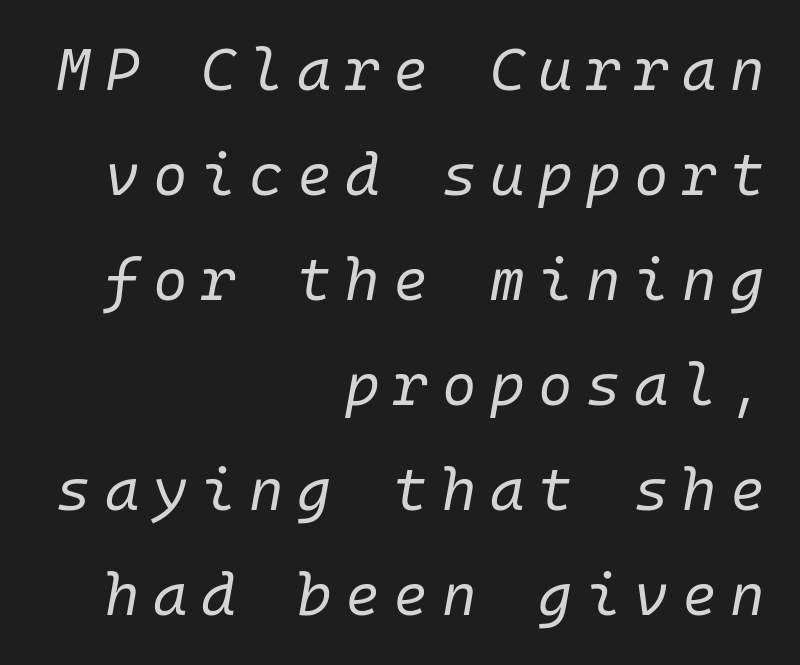
{"italic": "yes", "lean": "right", "slant_degrees": 10, "bold": "no", "weight": "regular", "width": "normal", "stroke_contrast": "low", "x_height": "medium", "underline": "no", "align": "right", "line_spacing_ratio": 1.78, "letter_spacing": "wide", "letter_spacing_em": 0.23, "glyph_px": 59}
